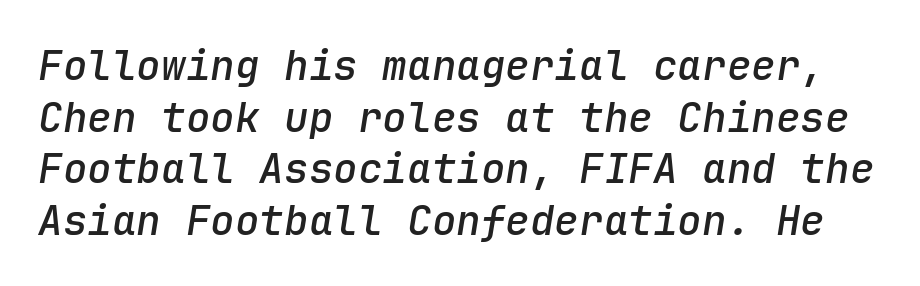
{"italic": "yes", "lean": "right", "slant_degrees": 9, "bold": "semi", "weight": "semibold", "width": "normal", "stroke_contrast": "low", "x_height": "medium", "monospaced": "yes", "underline": "no", "line_spacing": "normal", "line_spacing_ratio": 1.26, "letter_spacing": "normal", "letter_spacing_em": 0.0, "glyph_px": 41}
